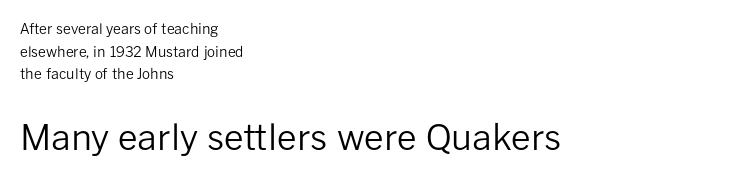
Here the designer chose a conventional face with non-uniform glyph widths. Vertical strokes here are truly vertical. No word sits above an underline. Where is the straight margin? On the left. The designer left line spacing at the default.
